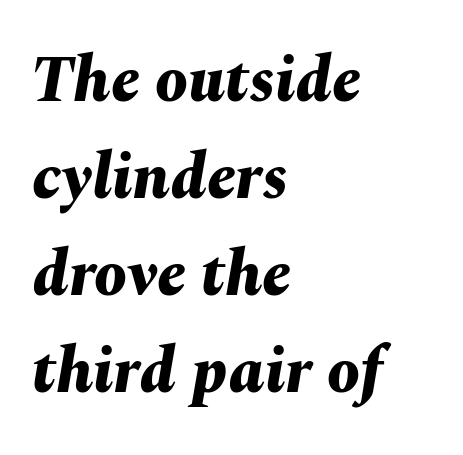
The image shows 65 px bold type, italic (leaning right); set left-aligned, normal line spacing (1.49x), normal letter spacing, not underlined; medium stroke contrast and a medium x-height.
